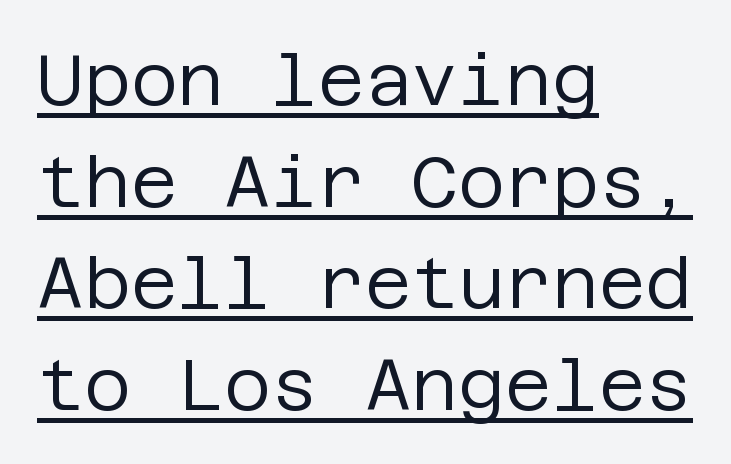
{"serif": "no", "italic": "no", "bold": "no", "weight": "regular", "width": "normal", "stroke_contrast": "low", "x_height": "large", "underline": "yes", "align": "left", "line_spacing": "normal", "line_spacing_ratio": 1.41, "letter_spacing": "normal", "letter_spacing_em": 0.0, "glyph_px": 72}
